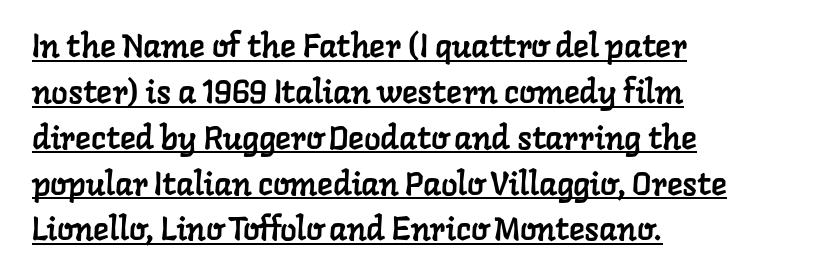
{"serif": "yes", "width": "normal", "stroke_contrast": "low", "x_height": "medium", "monospaced": "no", "underline": "yes", "align": "left", "line_spacing": "normal", "line_spacing_ratio": 1.39, "letter_spacing": "normal", "letter_spacing_em": 0.0, "glyph_px": 33}
